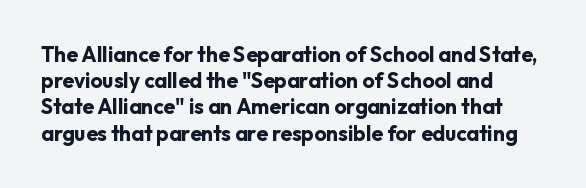
The image shows 21 px bold type, upright; set left-aligned, normal line spacing (1.25x), normal letter spacing, not underlined.
